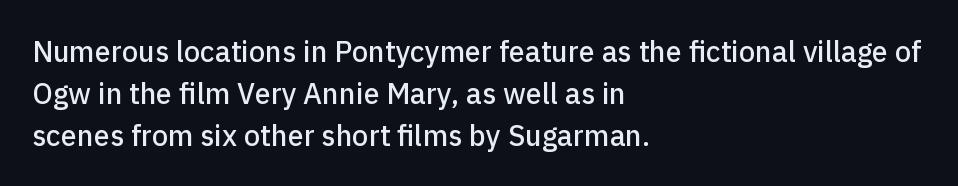
Q: Is the text italic (slanted)? A: No, it is upright.
Q: Is the typeface a serif or a sans-serif typeface? A: Sans-serif.
Q: Is the text underlined? A: No.
Q: How is the paragraph aligned? A: Left-aligned.
Q: Is the spacing between letters normal or unusually wide? A: Normal.
Q: Is the spacing between lines tight, normal or loose? A: Normal.
Q: Width (condensed, normal, or wide)? A: Normal.
Q: Stroke contrast? A: Low.
Q: x-height? A: Medium.
Q: Monospaced? A: No.
